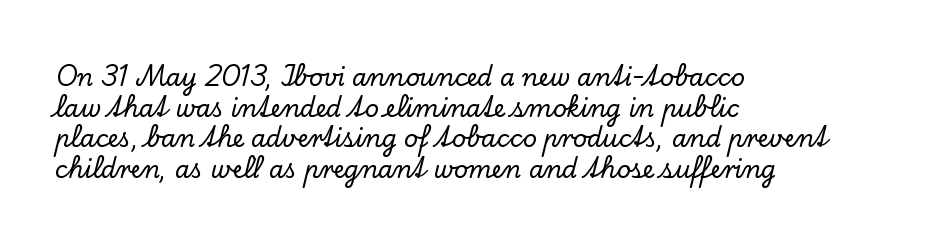
The image shows 24 px text type; set left-aligned, normal line spacing (1.28x), normal letter spacing, not underlined.
